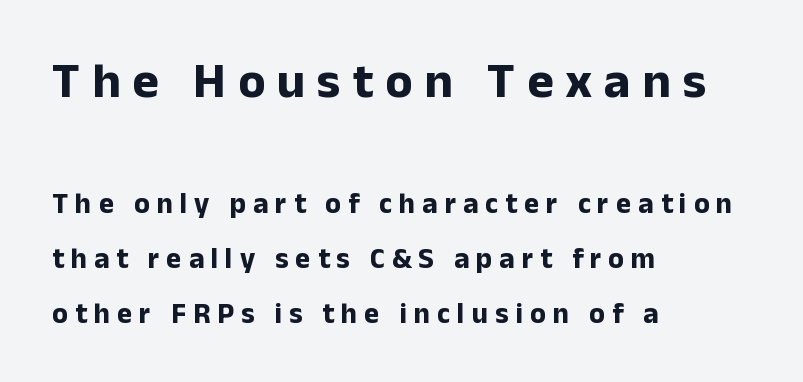
Q: Is the text bold? A: Yes.
Q: Is the text italic (slanted)? A: No, it is upright.
Q: Is the typeface a serif or a sans-serif typeface? A: Sans-serif.
Q: Is the text underlined? A: No.
Q: How is the paragraph aligned? A: Left-aligned.
Q: Is the spacing between letters normal or unusually wide? A: Unusually wide.
Q: Which block of text is set in a larger size, the first (top) or the second (bottom)? A: The first (top) one.
Q: Width (condensed, normal, or wide)? A: Normal.
Q: Stroke contrast? A: Low.
Q: x-height? A: Medium.
Q: Monospaced? A: No.
